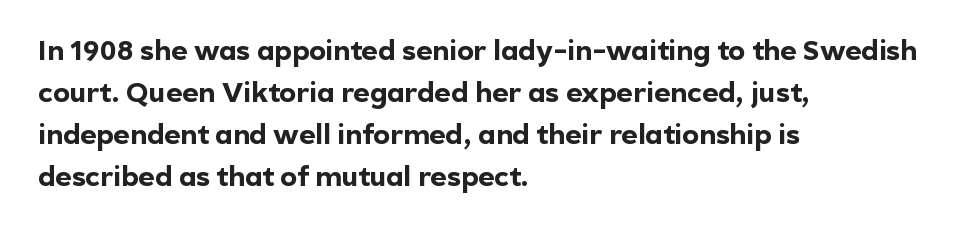
The baseline area is clear. The rendering uses a bold face; every stroke is thick and dark. Does the copy run flush right? No — it runs flush left. Nope, not italic — everything's standing straight. Letterform terminals end flat and unadorned throughout the passage. Spacing verdict: proportional, widths tailored to each character.
